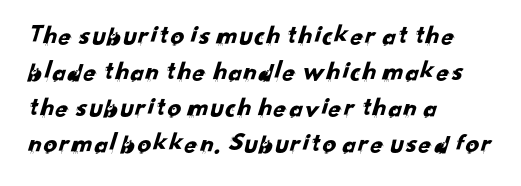
The image shows 27 px text type; set left-aligned, normal line spacing (1.33x), normal letter spacing, not underlined.
